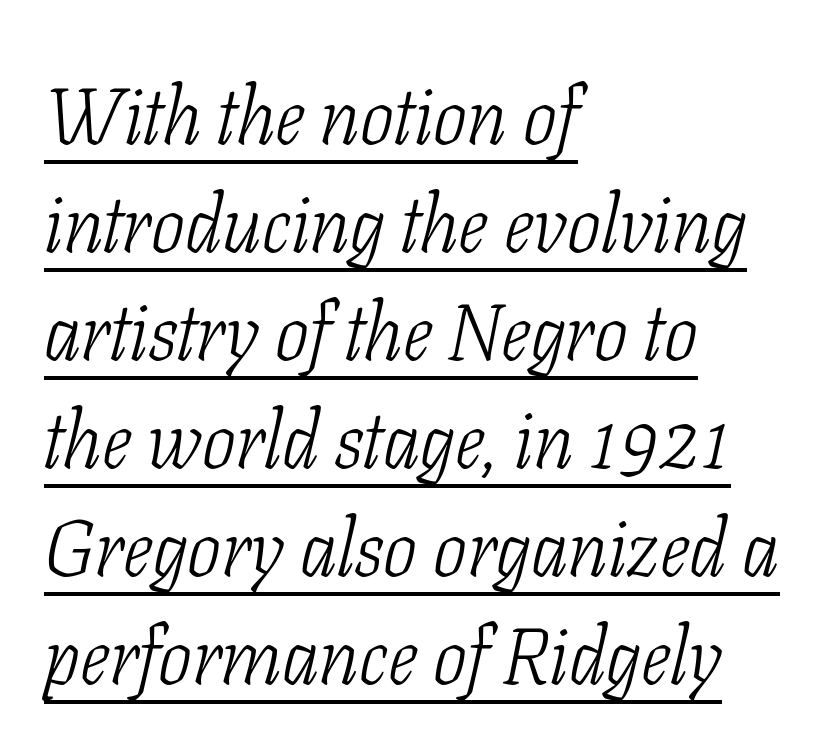
Q: Is the text bold? A: No.
Q: Is the text italic (slanted)? A: Yes, it leans right by about 11 degrees.
Q: Is the typeface a serif or a sans-serif typeface? A: Serif.
Q: Is the text underlined? A: Yes.
Q: How is the paragraph aligned? A: Left-aligned.
Q: Is the spacing between letters normal or unusually wide? A: Normal.
Q: Is the spacing between lines tight, normal or loose? A: Normal.
Q: Width (condensed, normal, or wide)? A: Condensed.
Q: Stroke contrast? A: Low.
Q: x-height? A: Medium.
Q: Monospaced? A: No.
